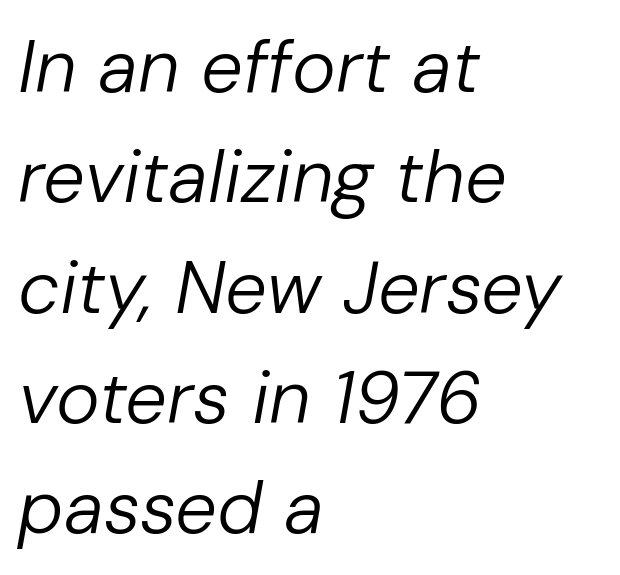
Q: Is the text bold? A: No.
Q: Is the text italic (slanted)? A: Yes, it leans right by about 10 degrees.
Q: Is the text underlined? A: No.
Q: How is the paragraph aligned? A: Left-aligned.
Q: Is the spacing between letters normal or unusually wide? A: Normal.
Q: Is the spacing between lines tight, normal or loose? A: Normal.
Q: Width (condensed, normal, or wide)? A: Normal.
Q: Stroke contrast? A: Low.
Q: x-height? A: Medium.
Q: Monospaced? A: No.
